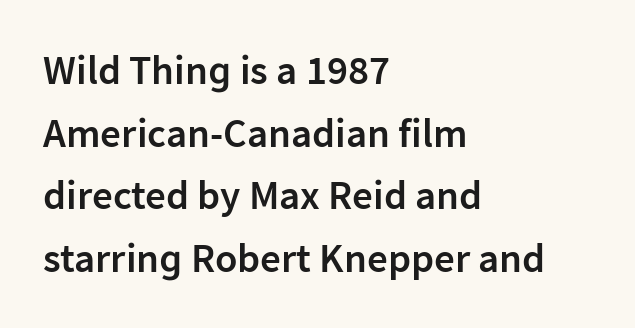
The image shows 41 px semibold sans-serif type, upright; set left-aligned, normal line spacing (1.53x), normal letter spacing, not underlined; low stroke contrast and a medium x-height.
